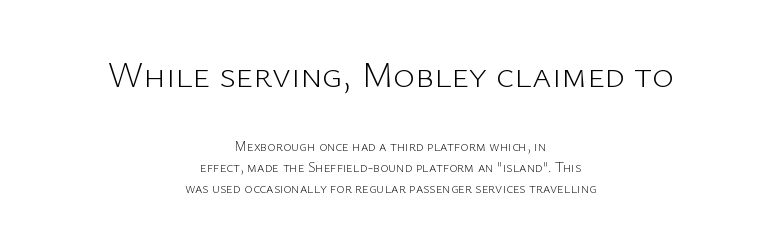
This is the regular roman posture of the typeface. Is the letter spacing exaggerated? No — it looks like the ordinary default. Unmarked baselines from the first word to the last. A student would notice the top passage is typeset larger than what follows.
